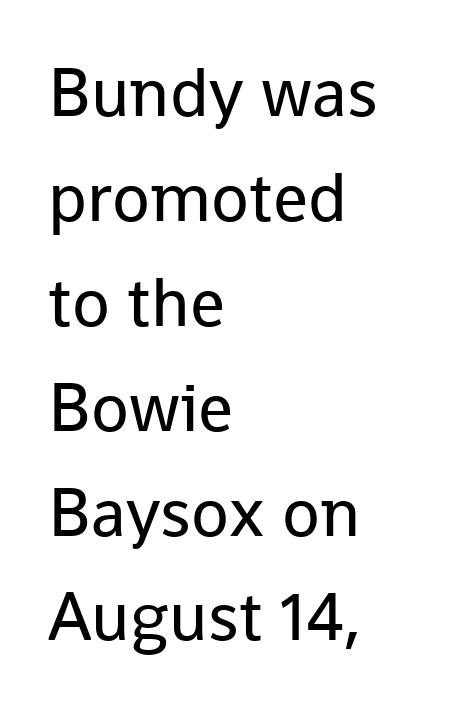
{"serif": "no", "italic": "no", "bold": "no", "weight": "regular", "width": "normal", "stroke_contrast": "low", "x_height": "medium", "monospaced": "no", "underline": "no", "align": "left", "line_spacing": "normal", "line_spacing_ratio": 1.52, "letter_spacing": "normal", "letter_spacing_em": 0.0, "glyph_px": 69}
